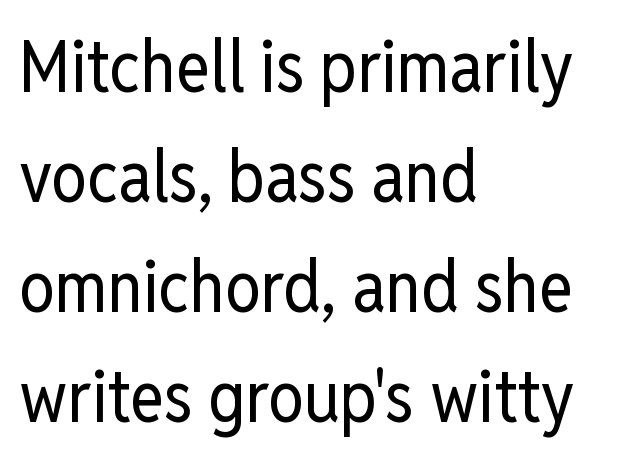
No letter is thick-stroked: the sample isn't bold. This sample uses a sans-serif face. Descender tails drop into unmarked territory. Typeset ragged right — the left edge is the straight one.
